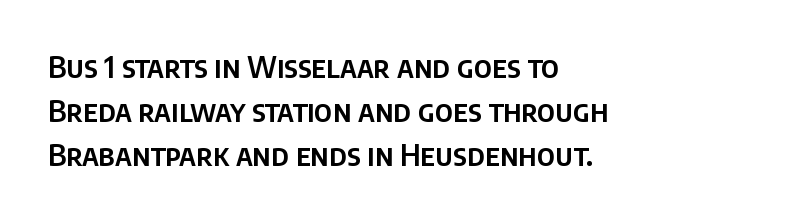
Looks like regular typesetting: each glyph gets only the width it needs. Regarding leading, the lines here are spaced in the standard way. Notice how the passage keeps a crisp vertical edge on the left only. Each row of text sits above clean, open space. The rendering keeps characters at their native spacing. Does the lettering tilt? It doesn't — this is upright.
